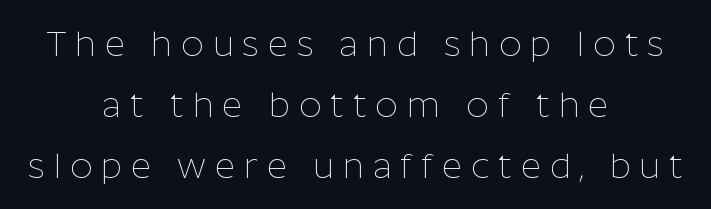
The image shows 35 px thin sans-serif type, upright; set centered, line spacing 1.74x, unusually wide letter spacing (+0.25 em), not underlined; low stroke contrast and a medium x-height.
